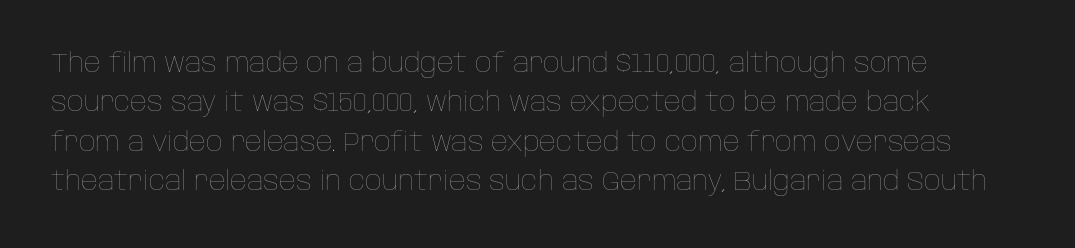
The image shows 26 px text type, upright; set normal line spacing (1.51x), normal letter spacing, not underlined.
